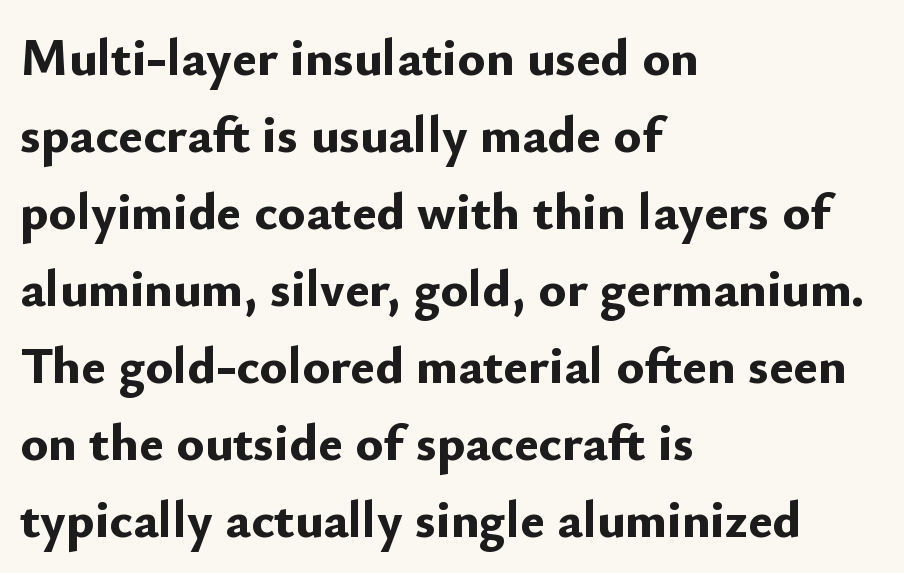
The image shows 52 px bold sans-serif type, upright; set left-aligned, normal line spacing (1.48x), normal letter spacing, not underlined; low stroke contrast and a small x-height.
